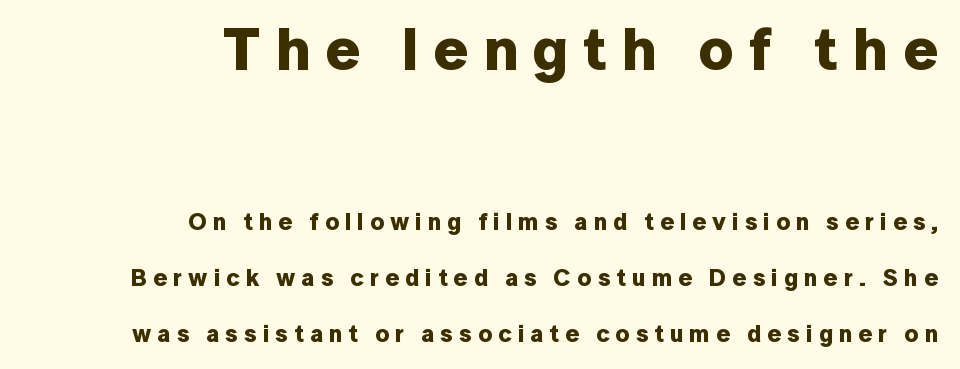
Q: Is the text bold? A: Yes.
Q: Is the text italic (slanted)? A: No, it is upright.
Q: Is the typeface a serif or a sans-serif typeface? A: Sans-serif.
Q: Is the text underlined? A: No.
Q: How is the paragraph aligned? A: Right-aligned.
Q: Is the spacing between letters normal or unusually wide? A: Unusually wide.
Q: Is the spacing between lines tight, normal or loose? A: Loose.
Q: Which block of text is set in a larger size, the first (top) or the second (bottom)? A: The first (top) one.
Q: Width (condensed, normal, or wide)? A: Normal.
Q: Stroke contrast? A: Low.
Q: x-height? A: Medium.
Q: Monospaced? A: No.
